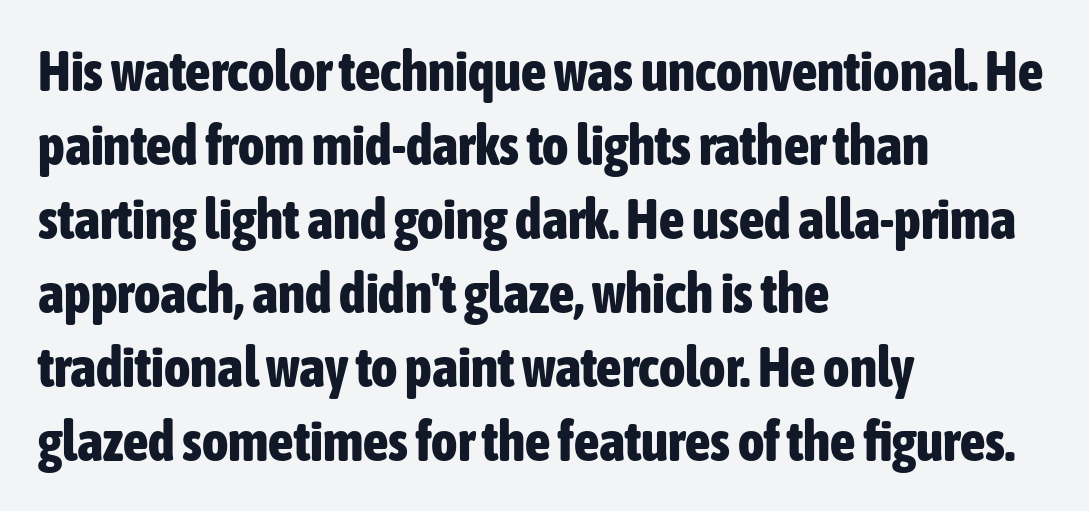
The image shows 56 px bold, condensed sans-serif type, upright; set left-aligned, normal line spacing (1.32x), normal letter spacing, not underlined; low stroke contrast and a medium x-height.
